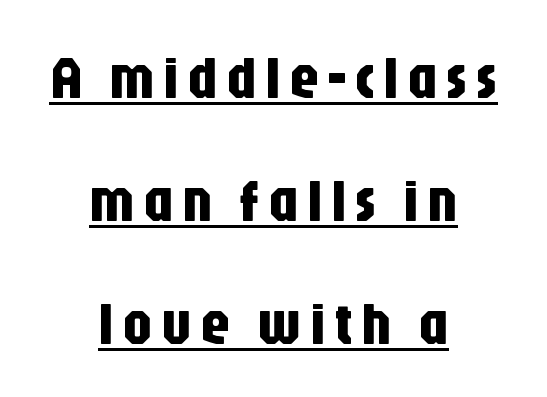
{"serif": "no", "italic": "no", "width": "condensed", "stroke_contrast": "low", "x_height": "large", "monospaced": "no", "underline": "yes", "align": "center", "line_spacing": "loose", "line_spacing_ratio": 2.05, "glyph_px": 60}
